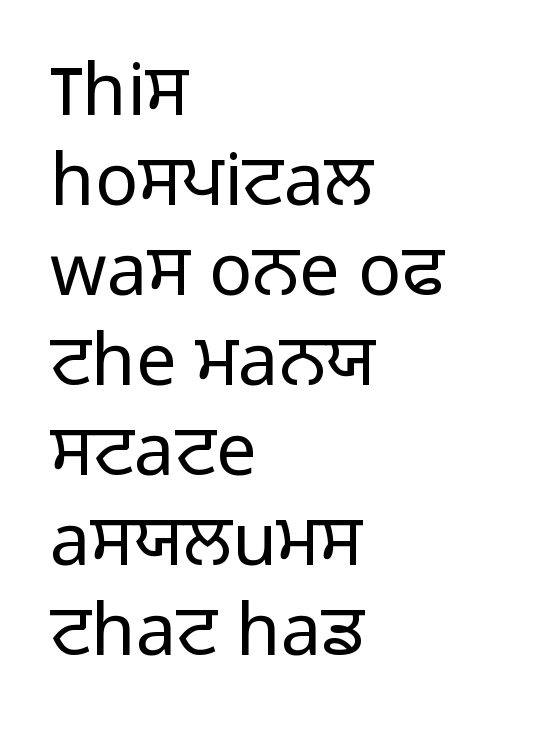
{"serif": "no", "italic": "no", "bold": "no", "weight": "light", "width": "normal", "stroke_contrast": "low", "x_height": "medium", "monospaced": "no", "underline": "no", "align": "left", "line_spacing": "normal", "line_spacing_ratio": 1.25, "letter_spacing": "normal", "letter_spacing_em": 0.0, "glyph_px": 72}
